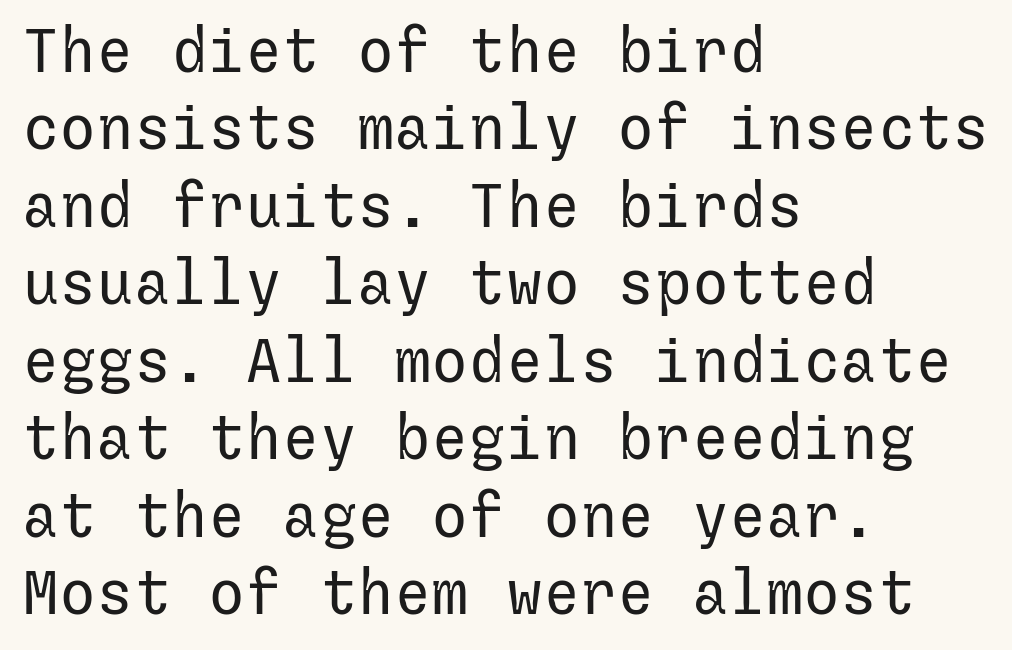
The image shows 62 px regular-weight sans-serif type, upright; set left-aligned, normal line spacing (1.25x), normal letter spacing, not underlined; low stroke contrast and a medium x-height.
